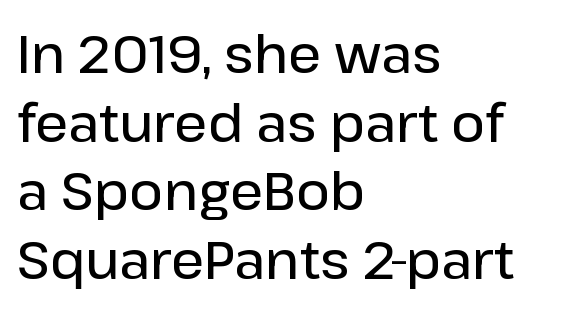
{"serif": "no", "italic": "no", "bold": "semi", "weight": "semibold", "width": "normal", "stroke_contrast": "low", "x_height": "medium", "monospaced": "no", "underline": "no", "align": "left", "line_spacing": "normal", "line_spacing_ratio": 1.32, "letter_spacing": "normal", "letter_spacing_em": 0.0, "glyph_px": 52}
